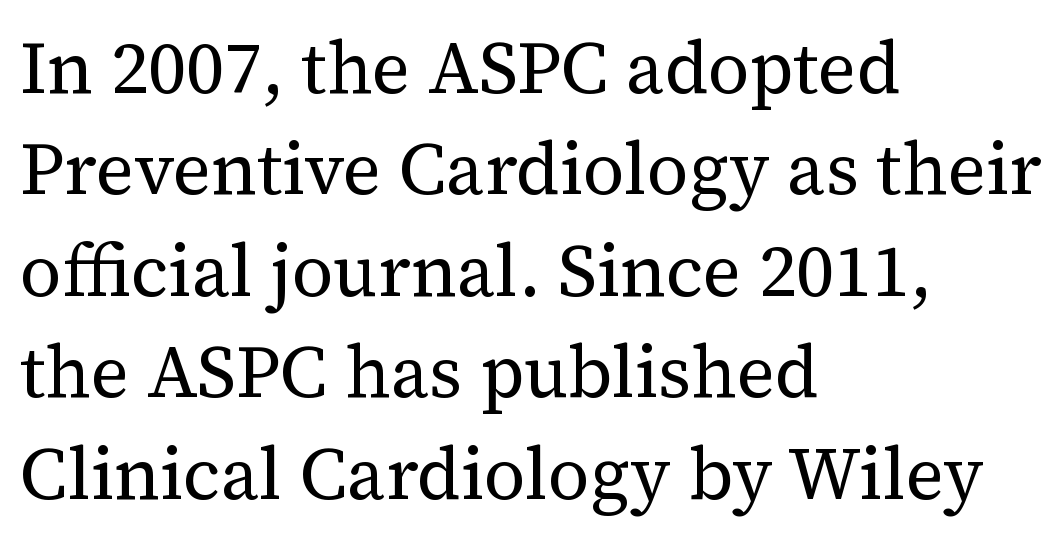
The image shows 73 px regular-weight serif type, upright; set left-aligned, normal line spacing (1.39x), normal letter spacing, not underlined; medium stroke contrast and a medium x-height.
